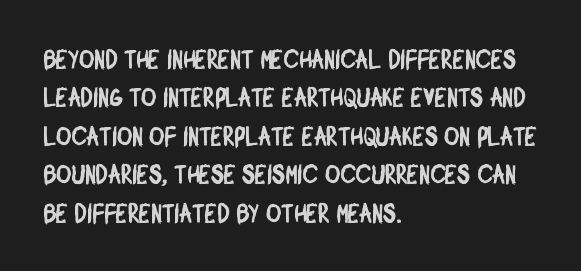
Q: Is the text underlined? A: No.
Q: How is the paragraph aligned? A: Left-aligned.
Q: Is the spacing between letters normal or unusually wide? A: Normal.
Q: Is the spacing between lines tight, normal or loose? A: Normal.
